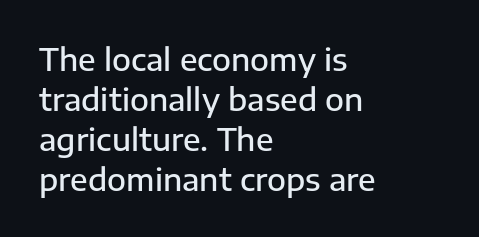
The image shows 31 px semibold sans-serif type, upright; set left-aligned, normal line spacing (1.29x), normal letter spacing, not underlined; low stroke contrast and a medium x-height.
